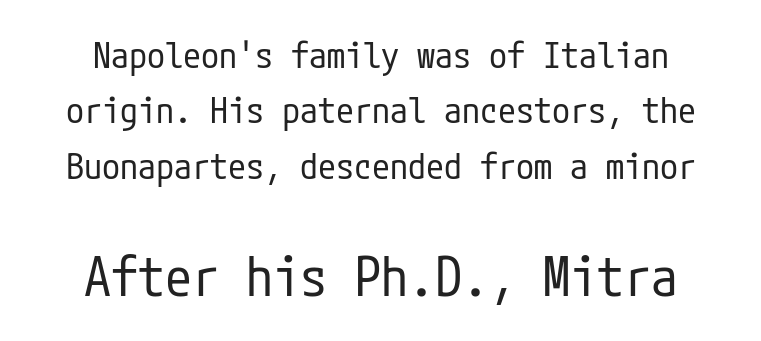
Q: Is the text bold? A: No.
Q: Is the text italic (slanted)? A: No, it is upright.
Q: Is the typeface a serif or a sans-serif typeface? A: Sans-serif.
Q: Is the text underlined? A: No.
Q: Is the spacing between letters normal or unusually wide? A: Normal.
Q: Is the spacing between lines tight, normal or loose? A: Normal.
Q: Which block of text is set in a larger size, the first (top) or the second (bottom)? A: The second (bottom) one.
Q: Width (condensed, normal, or wide)? A: Condensed.
Q: Stroke contrast? A: Low.
Q: x-height? A: Medium.
